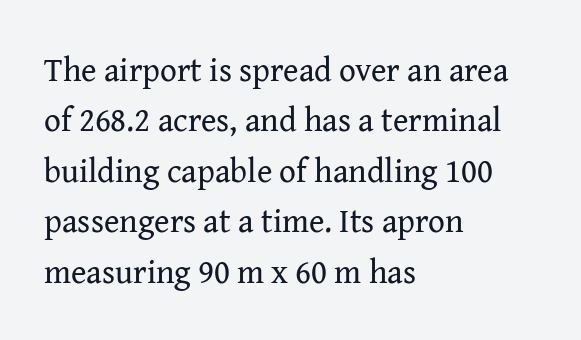
The image shows 33 px regular-weight serif type, upright; set left-aligned, normal line spacing (1.53x), normal letter spacing, not underlined; medium stroke contrast and a medium x-height.
